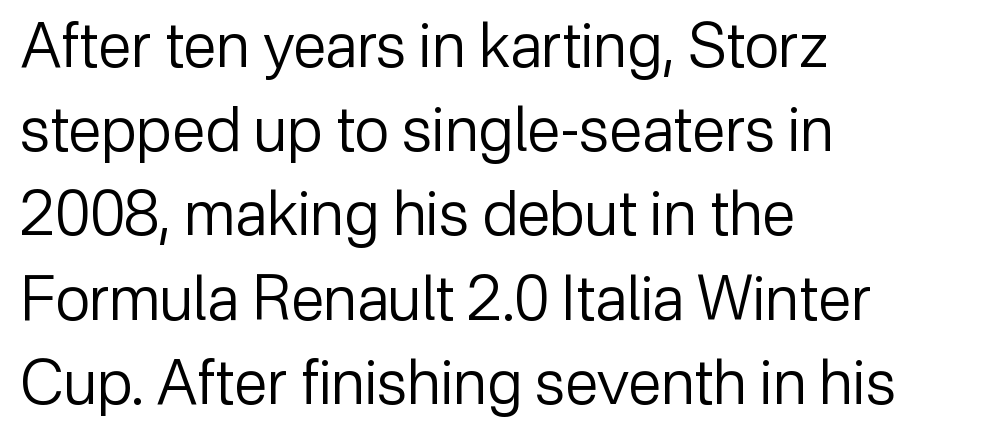
{"serif": "no", "italic": "no", "bold": "no", "weight": "regular", "width": "normal", "stroke_contrast": "low", "x_height": "medium", "monospaced": "no", "underline": "no", "align": "left", "line_spacing": "normal", "line_spacing_ratio": 1.38, "letter_spacing": "normal", "letter_spacing_em": 0.0, "glyph_px": 61}
